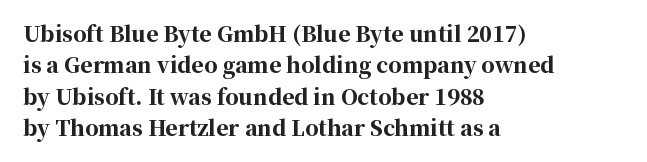
The passage shown is emphatically bold. The specimen reads as upright at a glance. Alignment: flush left. What stands out about the letter spacing? Nothing — it is the standard amount. The block of text has a typical density, with ordinary space between rows. The words here are not underlined.
